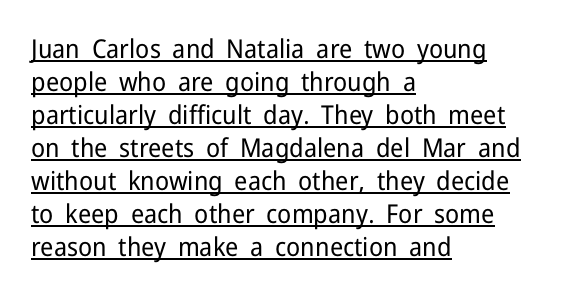
A light-to-regular cut is what we see here. Line spacing here is normal. Every row of glyphs begins at an identical x-position on the left. Unlike italic type, these characters show no tilt at all. Does extra space separate the letters? No, they use regular spacing. The glyphs are accompanied by a horizontal stroke just below them.
